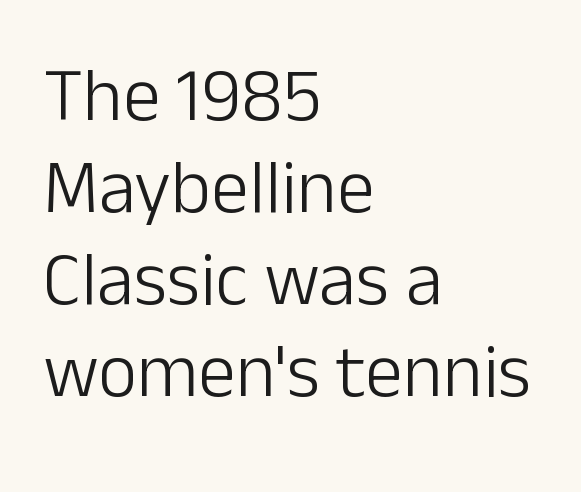
Q: Is the text bold? A: No.
Q: Is the text italic (slanted)? A: No, it is upright.
Q: Is the typeface a serif or a sans-serif typeface? A: Sans-serif.
Q: Is the text underlined? A: No.
Q: How is the paragraph aligned? A: Left-aligned.
Q: Is the spacing between letters normal or unusually wide? A: Normal.
Q: Width (condensed, normal, or wide)? A: Normal.
Q: Stroke contrast? A: Low.
Q: x-height? A: Medium.
Q: Monospaced? A: No.
